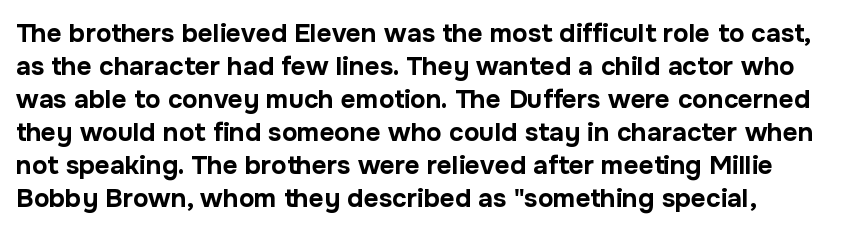
The leading is moderate, giving the passage an even texture. A dark, heavy texture on the line: the type is bold. Descenders hang freely into open space. Letter spacing: default. Notice how the passage keeps a crisp vertical edge on the left only. This is roman type, the default non-slanted kind.
